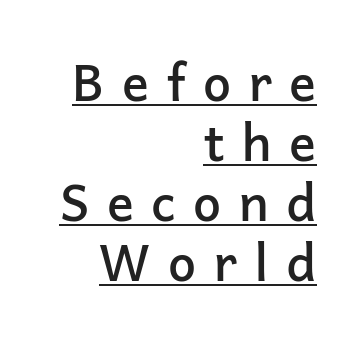
Q: Is the text bold? A: Semi-bold.
Q: Is the text italic (slanted)? A: No, it is upright.
Q: Is the typeface a serif or a sans-serif typeface? A: Sans-serif.
Q: Is the text underlined? A: Yes.
Q: How is the paragraph aligned? A: Right-aligned.
Q: Is the spacing between letters normal or unusually wide? A: Unusually wide.
Q: Width (condensed, normal, or wide)? A: Normal.
Q: Stroke contrast? A: Low.
Q: x-height? A: Medium.
Q: Monospaced? A: No.
